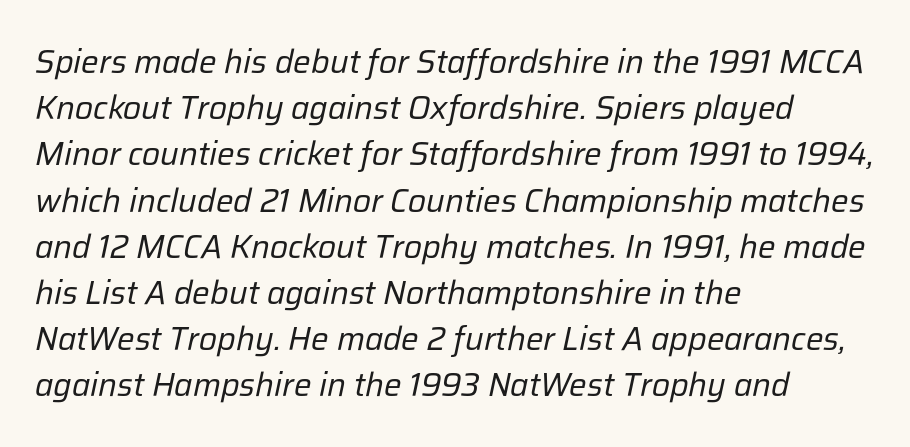
Q: Is the text bold? A: No.
Q: Is the text italic (slanted)? A: Yes, it leans right by about 12 degrees.
Q: Is the text underlined? A: No.
Q: How is the paragraph aligned? A: Left-aligned.
Q: Is the spacing between letters normal or unusually wide? A: Normal.
Q: Is the spacing between lines tight, normal or loose? A: Normal.
Q: Width (condensed, normal, or wide)? A: Normal.
Q: Stroke contrast? A: Low.
Q: x-height? A: Medium.
Q: Monospaced? A: No.
